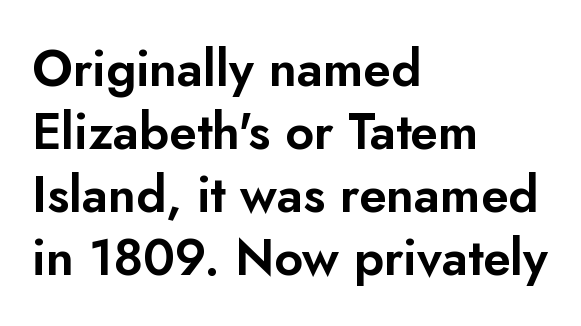
The image shows 50 px sans-serif type, upright; set left-aligned, normal line spacing (1.26x), normal letter spacing, not underlined; low stroke contrast and a small x-height.
